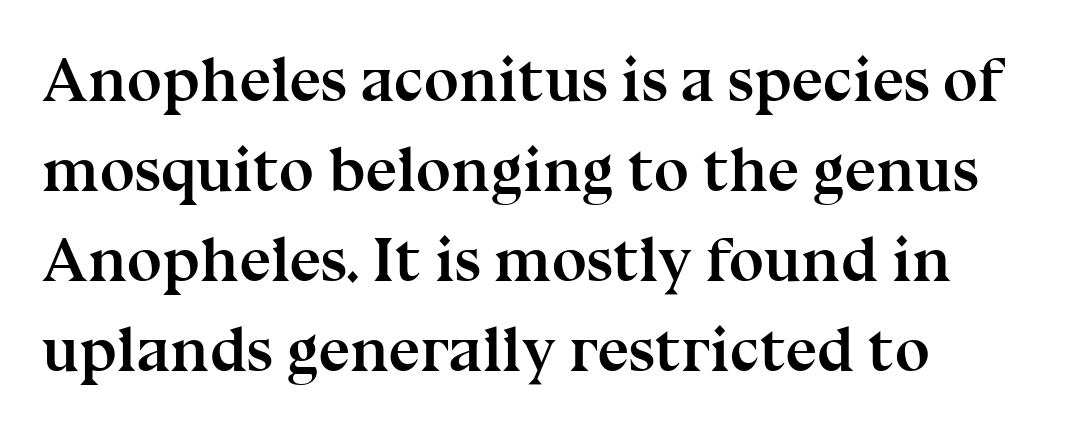
The letters stand upright; this is a roman face. As a designer I'd log this as weight 700, bold. No extra tracking has been applied to these lines. The specimen omits any rule beneath the text block's lines. Spacing verdict: proportional, widths tailored to each character.
